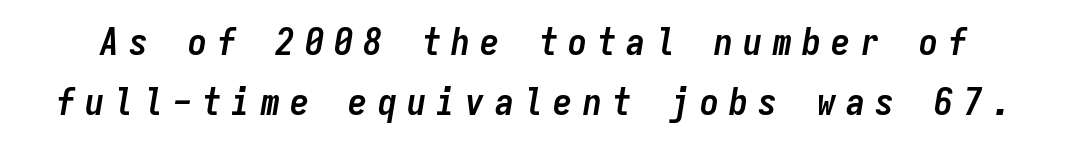
{"italic": "yes", "lean": "right", "slant_degrees": 9, "bold": "yes", "weight": "semibold", "width": "condensed", "stroke_contrast": "low", "x_height": "medium", "monospaced": "yes", "underline": "no", "line_spacing": "normal", "line_spacing_ratio": 1.59, "letter_spacing": "wide", "letter_spacing_em": 0.27, "glyph_px": 38}
